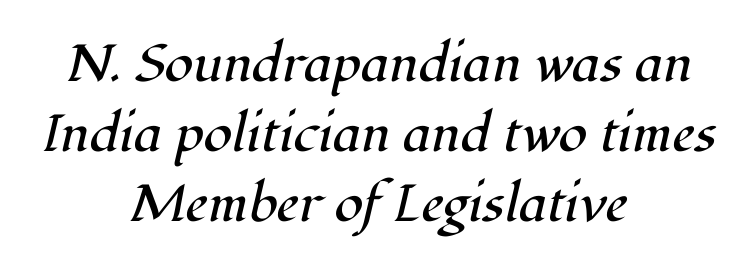
Q: Is the text bold? A: No.
Q: Is the text italic (slanted)? A: Yes, it leans right by about 12 degrees.
Q: Is the typeface a serif or a sans-serif typeface? A: Serif.
Q: Is the text underlined? A: No.
Q: How is the paragraph aligned? A: Centered.
Q: Is the spacing between letters normal or unusually wide? A: Normal.
Q: Is the spacing between lines tight, normal or loose? A: Normal.
Q: Width (condensed, normal, or wide)? A: Normal.
Q: Stroke contrast? A: High.
Q: x-height? A: Medium.
Q: Monospaced? A: No.
